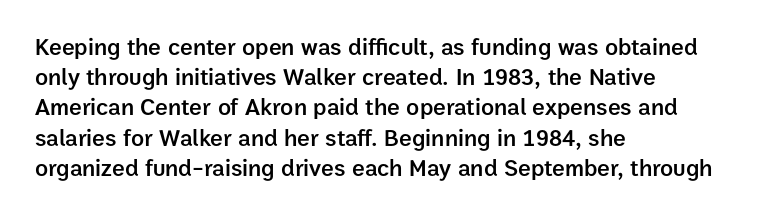
These lines are set flush left with a ragged right edge. Reading down the column, the eye jumps a familiar distance to each next line. The face used here is a semibold: visibly heavier than regular, lighter than bold. The specimen omits any rule beneath the text block's lines. Spacing between characters is what you'd get straight out of the box.
